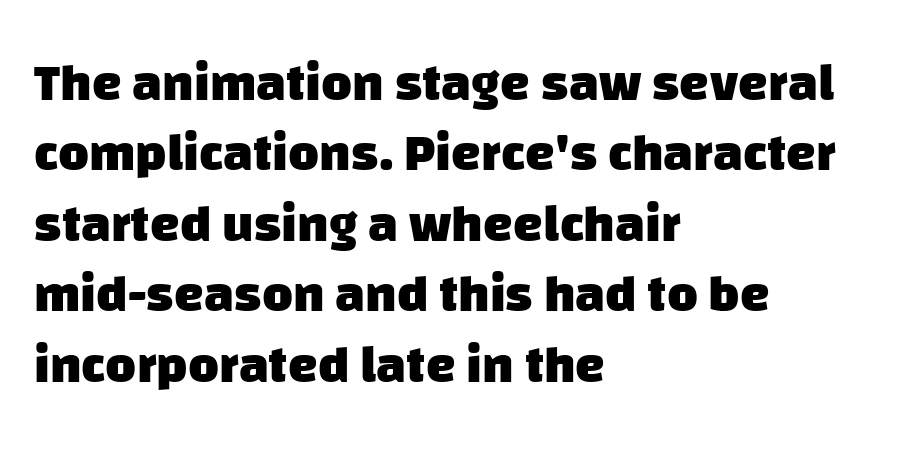
Underline: absent. The passage shown is typeset with a sans-serif family. Typesetter's note: full bold, strokes at maximum text heaviness. You could not count columns in this text — the font is proportionally spaced.
